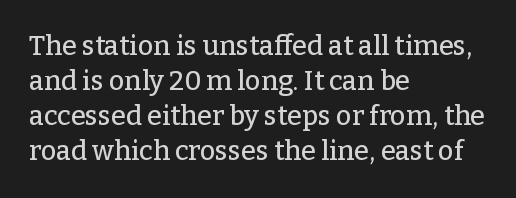
{"italic": "no", "underline": "no", "align": "left", "line_spacing": "normal", "line_spacing_ratio": 1.3, "letter_spacing": "normal", "letter_spacing_em": 0.0, "glyph_px": 27}
